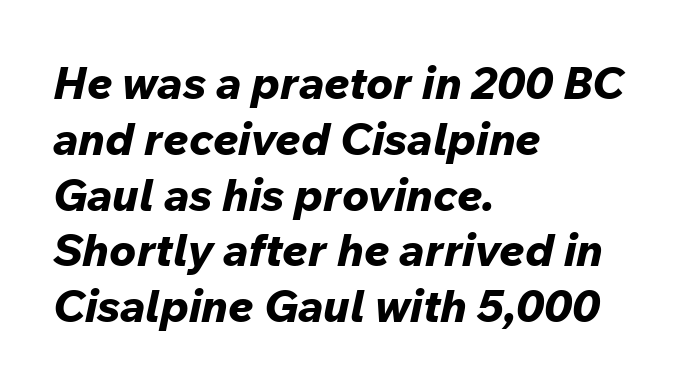
Q: Is the text bold? A: Yes.
Q: Is the text italic (slanted)? A: Yes, it leans right by about 12 degrees.
Q: Is the text underlined? A: No.
Q: How is the paragraph aligned? A: Left-aligned.
Q: Is the spacing between letters normal or unusually wide? A: Normal.
Q: Width (condensed, normal, or wide)? A: Normal.
Q: Stroke contrast? A: Low.
Q: x-height? A: Medium.
Q: Monospaced? A: No.
